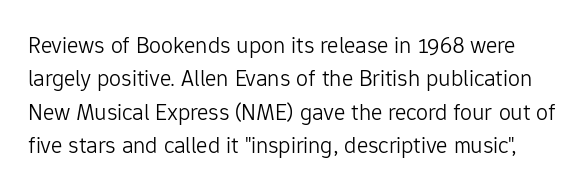
The image shows 24 px text type, upright; set normal line spacing (1.39x), normal letter spacing, not underlined.
